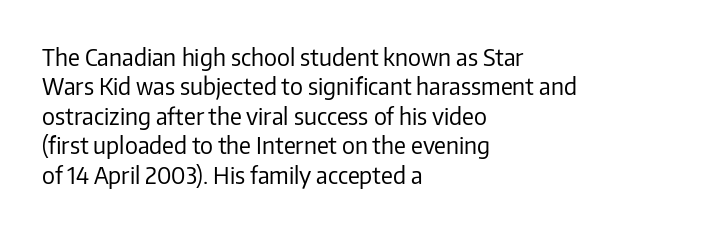
It's the straight-up-and-down kind of type. The face used here is rendered with its standard letterfit. The setting favours the left margin, as ordinary paragraphs usually do. This is not heavy type; no bold has been used. Interline gaps are of average width in this sample.
